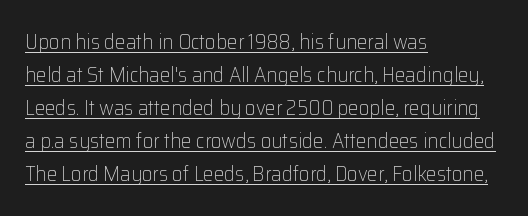
Q: Is the text bold? A: No.
Q: Is the text italic (slanted)? A: No, it is upright.
Q: Is the text underlined? A: Yes.
Q: How is the paragraph aligned? A: Left-aligned.
Q: Is the spacing between letters normal or unusually wide? A: Normal.
Q: Is the spacing between lines tight, normal or loose? A: Normal.
